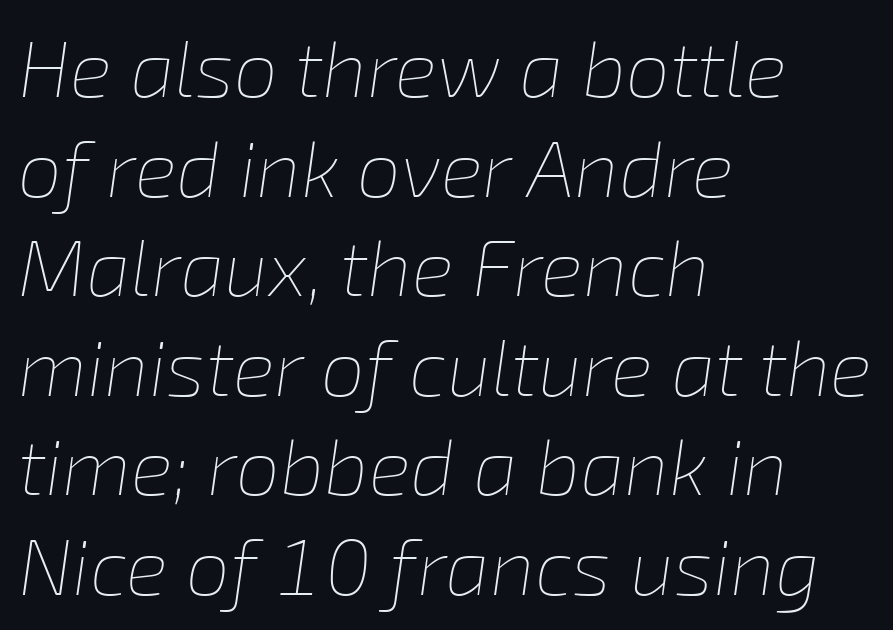
Q: Is the text bold? A: No.
Q: Is the text italic (slanted)? A: Yes, it leans right by about 8 degrees.
Q: Is the text underlined? A: No.
Q: How is the paragraph aligned? A: Left-aligned.
Q: Is the spacing between letters normal or unusually wide? A: Normal.
Q: Is the spacing between lines tight, normal or loose? A: Normal.
Q: Width (condensed, normal, or wide)? A: Normal.
Q: Stroke contrast? A: Low.
Q: x-height? A: Medium.
Q: Monospaced? A: No.
